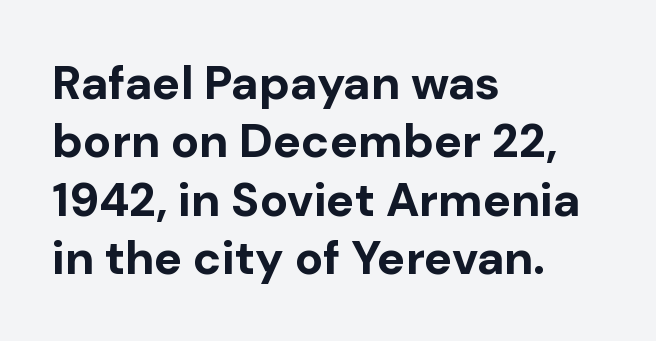
Q: Is the text bold? A: Yes.
Q: Is the text italic (slanted)? A: No, it is upright.
Q: Is the typeface a serif or a sans-serif typeface? A: Sans-serif.
Q: Is the text underlined? A: No.
Q: How is the paragraph aligned? A: Left-aligned.
Q: Is the spacing between letters normal or unusually wide? A: Normal.
Q: Width (condensed, normal, or wide)? A: Normal.
Q: Stroke contrast? A: Low.
Q: x-height? A: Medium.
Q: Monospaced? A: No.
